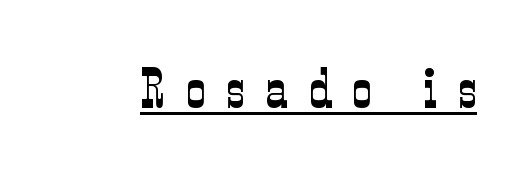
Q: Is the text bold? A: No.
Q: Is the text italic (slanted)? A: No, it is upright.
Q: Is the typeface a serif or a sans-serif typeface? A: Serif.
Q: Is the text underlined? A: Yes.
Q: Is the spacing between letters normal or unusually wide? A: Unusually wide.
Q: Width (condensed, normal, or wide)? A: Condensed.
Q: Stroke contrast? A: Low.
Q: x-height? A: Medium.
Q: Monospaced? A: No.
